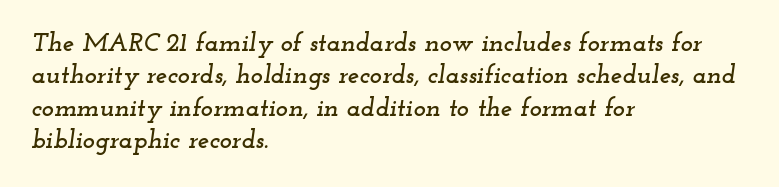
Q: Is the text italic (slanted)? A: Yes, it leans right by about 12 degrees.
Q: Is the text underlined? A: No.
Q: How is the paragraph aligned? A: Left-aligned.
Q: Is the spacing between letters normal or unusually wide? A: Normal.
Q: Is the spacing between lines tight, normal or loose? A: Normal.
